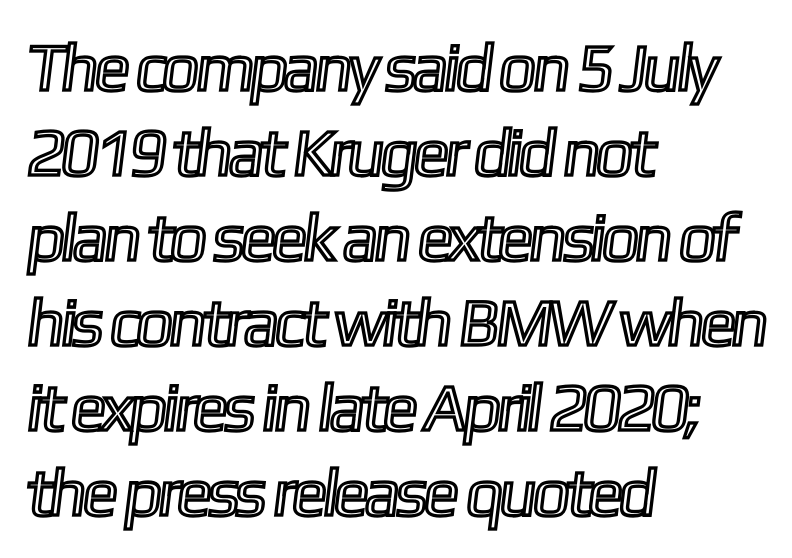
Q: Is the text underlined? A: No.
Q: How is the paragraph aligned? A: Left-aligned.
Q: Is the spacing between letters normal or unusually wide? A: Normal.
Q: Is the spacing between lines tight, normal or loose? A: Normal.
Q: Width (condensed, normal, or wide)? A: Condensed.
Q: x-height? A: Medium.
Q: Monospaced? A: No.
